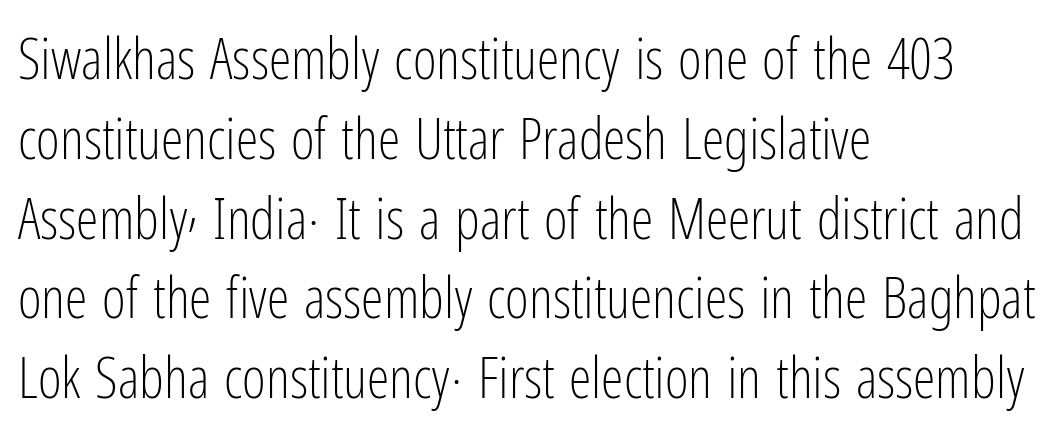
Q: Is the text bold? A: No.
Q: Is the text italic (slanted)? A: No, it is upright.
Q: Is the typeface a serif or a sans-serif typeface? A: Sans-serif.
Q: Is the text underlined? A: No.
Q: How is the paragraph aligned? A: Left-aligned.
Q: Is the spacing between letters normal or unusually wide? A: Normal.
Q: Is the spacing between lines tight, normal or loose? A: Normal.
Q: Width (condensed, normal, or wide)? A: Condensed.
Q: Stroke contrast? A: Low.
Q: x-height? A: Medium.
Q: Monospaced? A: No.
